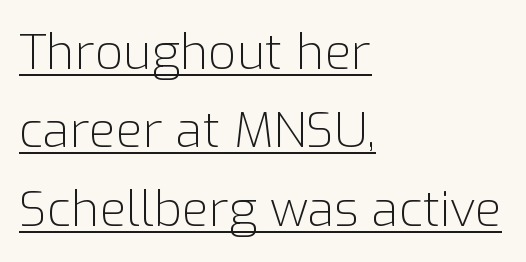
Q: Is the text bold? A: No.
Q: Is the text italic (slanted)? A: No, it is upright.
Q: Is the typeface a serif or a sans-serif typeface? A: Sans-serif.
Q: Is the text underlined? A: Yes.
Q: How is the paragraph aligned? A: Left-aligned.
Q: Is the spacing between letters normal or unusually wide? A: Normal.
Q: Is the spacing between lines tight, normal or loose? A: Normal.
Q: Width (condensed, normal, or wide)? A: Normal.
Q: Stroke contrast? A: Low.
Q: x-height? A: Medium.
Q: Monospaced? A: No.
